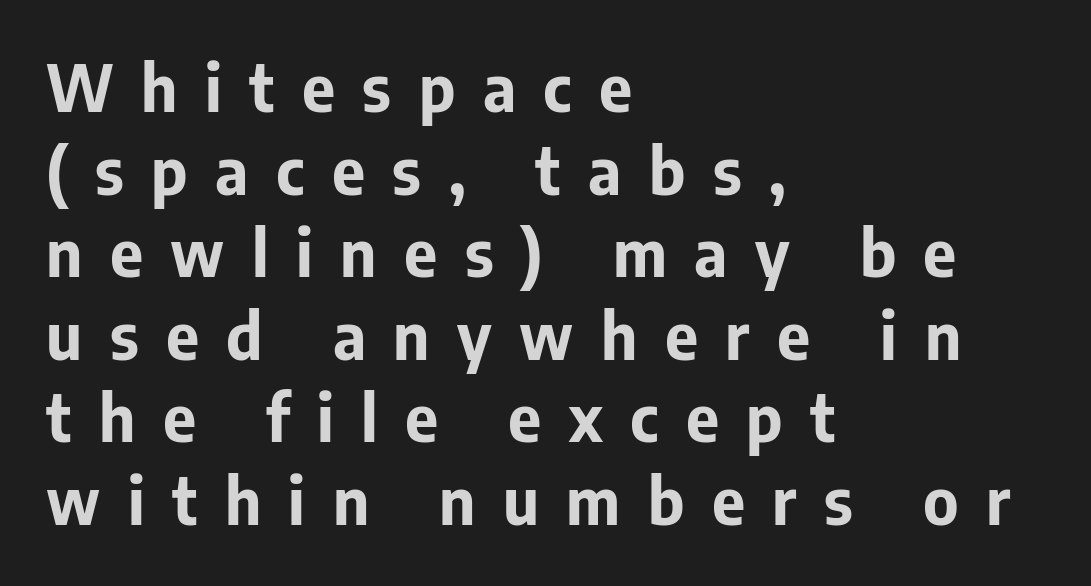
The image shows 64 px bold sans-serif type, upright; set left-aligned, normal line spacing (1.29x), unusually wide letter spacing (+0.43 em), not underlined; low stroke contrast and a medium x-height.
